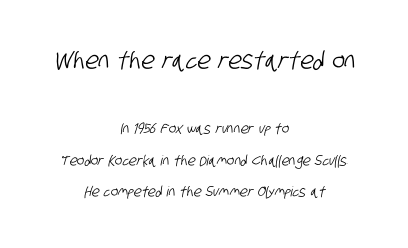
{"underline": "no", "align": "center", "line_spacing": "loose", "line_spacing_ratio": 2.25, "letter_spacing": "normal", "letter_spacing_em": 0.0, "larger_block": "first", "size_ratio": 1.71, "glyph_px": 24}
